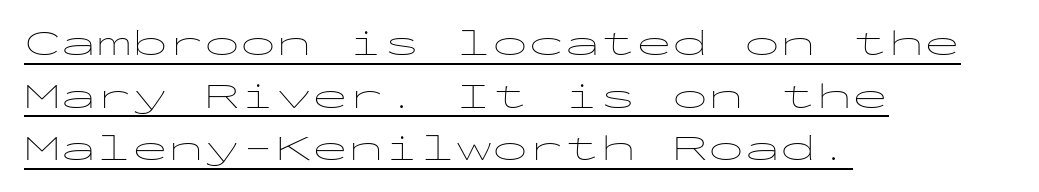
{"serif": "no", "italic": "no", "bold": "no", "weight": "thin", "width": "wide", "stroke_contrast": "low", "x_height": "medium", "monospaced": "yes", "underline": "yes", "align": "left", "line_spacing": "normal", "line_spacing_ratio": 1.46, "letter_spacing": "normal", "letter_spacing_em": 0.0, "glyph_px": 36}
